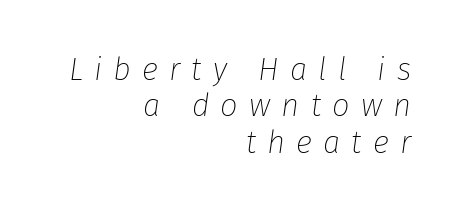
Q: Is the text bold? A: No.
Q: Is the text italic (slanted)? A: Yes, it leans right by about 8 degrees.
Q: Is the text underlined? A: No.
Q: How is the paragraph aligned? A: Right-aligned.
Q: Is the spacing between letters normal or unusually wide? A: Unusually wide.
Q: Width (condensed, normal, or wide)? A: Normal.
Q: Stroke contrast? A: Low.
Q: x-height? A: Medium.
Q: Monospaced? A: No.
